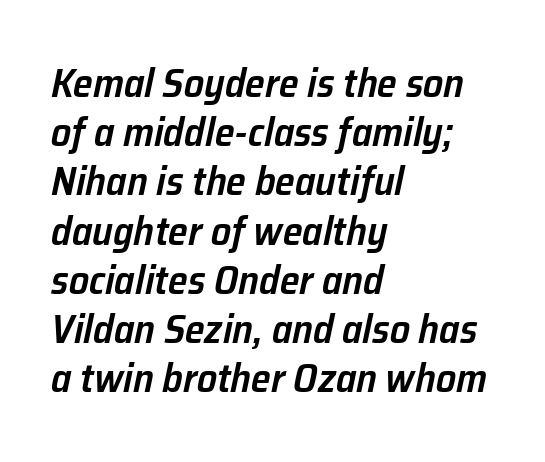
Q: Is the text bold? A: Semi-bold.
Q: Is the text italic (slanted)? A: Yes, it leans right by about 12 degrees.
Q: Is the text underlined? A: No.
Q: How is the paragraph aligned? A: Left-aligned.
Q: Is the spacing between letters normal or unusually wide? A: Normal.
Q: Width (condensed, normal, or wide)? A: Normal.
Q: Stroke contrast? A: Low.
Q: x-height? A: Medium.
Q: Monospaced? A: No.
